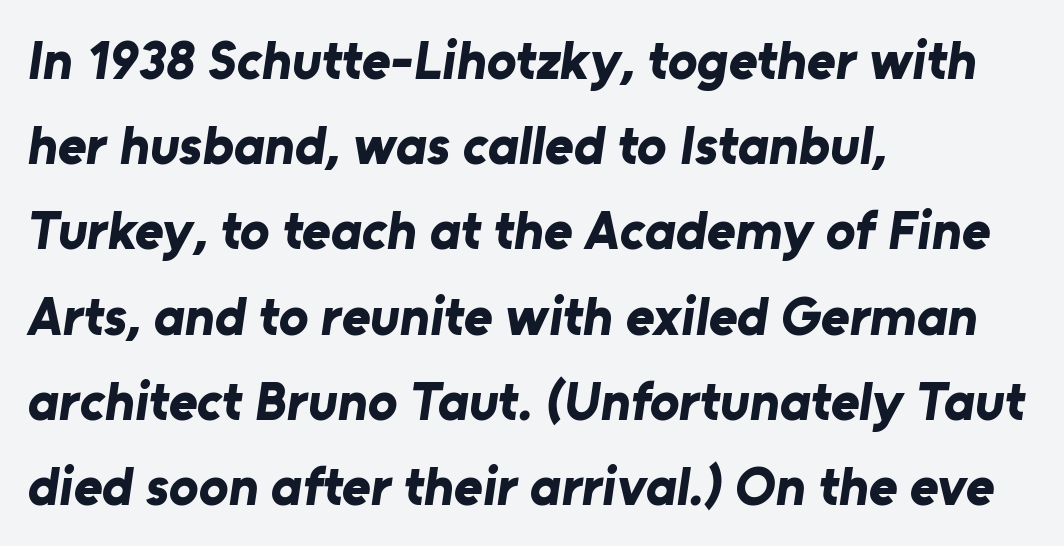
Q: Is the text bold? A: Yes.
Q: Is the typeface a serif or a sans-serif typeface? A: Sans-serif.
Q: Is the text underlined? A: No.
Q: How is the paragraph aligned? A: Left-aligned.
Q: Is the spacing between letters normal or unusually wide? A: Normal.
Q: Is the spacing between lines tight, normal or loose? A: Normal.
Q: Width (condensed, normal, or wide)? A: Normal.
Q: Stroke contrast? A: Low.
Q: x-height? A: Medium.
Q: Monospaced? A: No.
